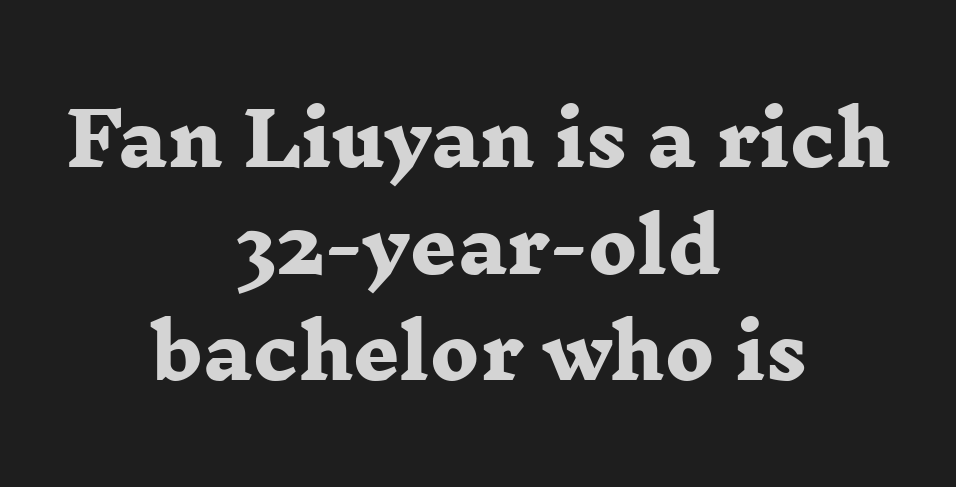
Q: Is the text bold? A: Yes.
Q: Is the typeface a serif or a sans-serif typeface? A: Serif.
Q: Is the text underlined? A: No.
Q: How is the paragraph aligned? A: Centered.
Q: Is the spacing between letters normal or unusually wide? A: Normal.
Q: Is the spacing between lines tight, normal or loose? A: Normal.
Q: Width (condensed, normal, or wide)? A: Wide.
Q: Stroke contrast? A: Low.
Q: x-height? A: Medium.
Q: Monospaced? A: No.
